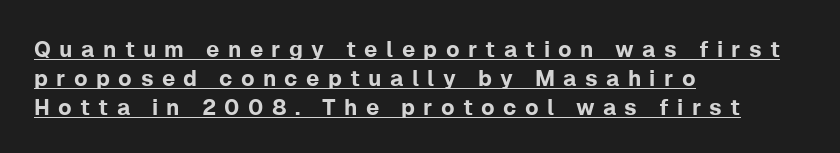
The image shows 22 px text type, upright; set left-aligned, normal line spacing (1.31x), unusually wide letter spacing (+0.38 em), underlined.
